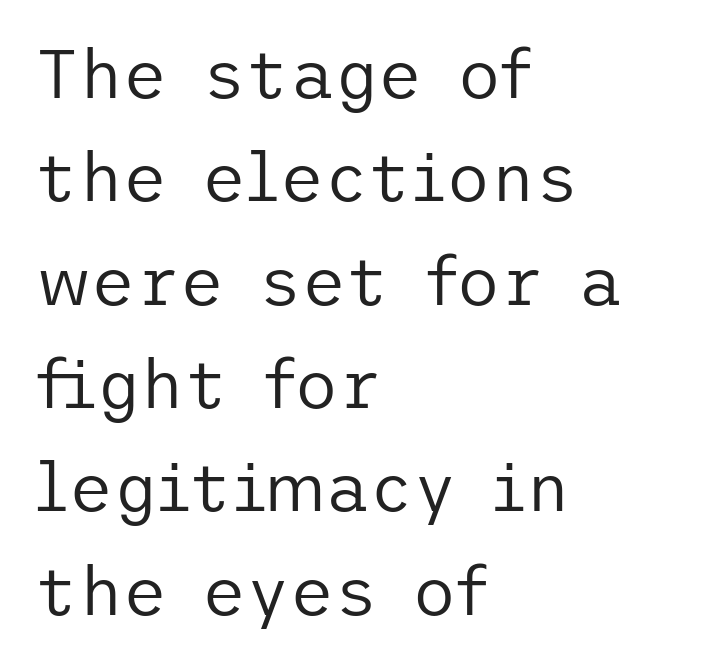
{"serif": "no", "italic": "no", "bold": "no", "weight": "regular", "width": "normal", "stroke_contrast": "low", "x_height": "medium", "underline": "no", "align": "left", "line_spacing": "normal", "line_spacing_ratio": 1.52, "letter_spacing": "normal", "letter_spacing_em": 0.0, "glyph_px": 68}
